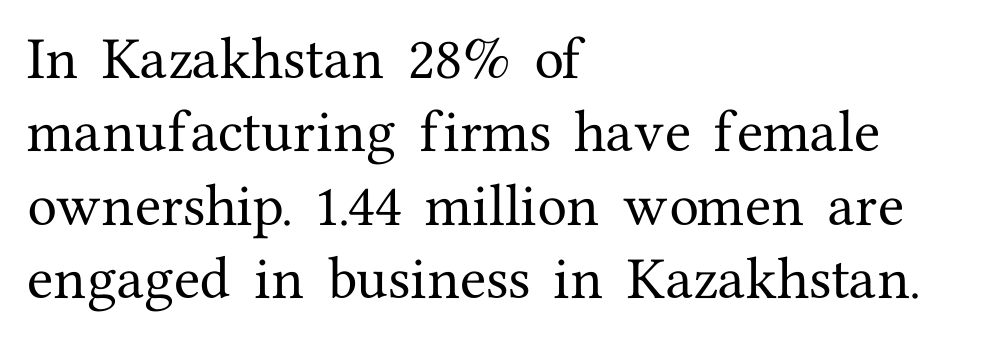
{"serif": "yes", "italic": "no", "width": "normal", "stroke_contrast": "medium", "x_height": "medium", "monospaced": "no", "underline": "no", "align": "left", "line_spacing": "normal", "line_spacing_ratio": 1.53, "letter_spacing": "normal", "letter_spacing_em": 0.0, "glyph_px": 48}
